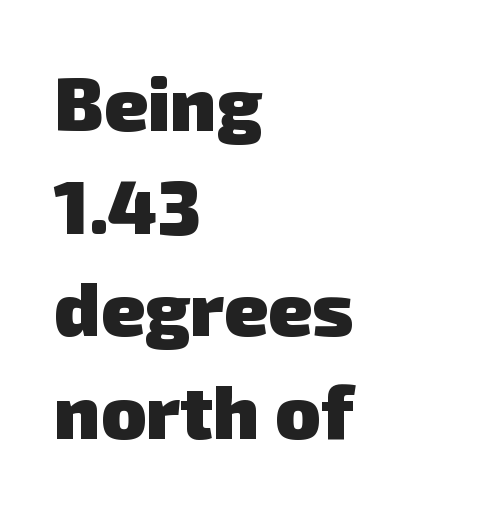
{"serif": "no", "bold": "yes", "weight": "heavy", "width": "normal", "stroke_contrast": "low", "x_height": "medium", "monospaced": "no", "underline": "no", "align": "left", "line_spacing": "normal", "line_spacing_ratio": 1.37, "letter_spacing": "normal", "letter_spacing_em": 0.0, "glyph_px": 75}
